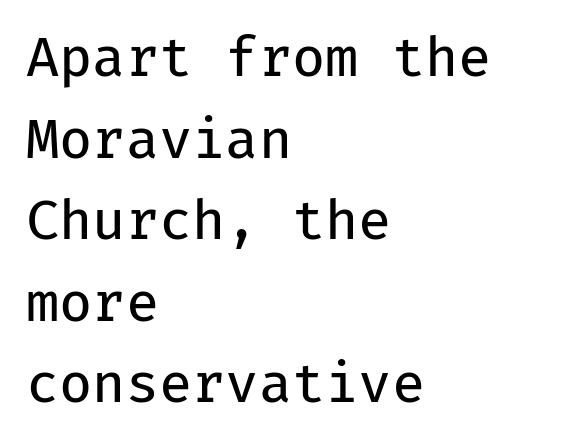
How would I describe the line gaps? Plain and ordinary. A student would call this left alignment; a typographer would say flush left, rag right. Every character here occupies the same horizontal width, giving the sample a typewriter-like rhythm. Summary of weight: not heavy and not bold. How are the letters spaced? Ordinarily, with no added tracking. Serifs: no, the terminals of the letterforms are clean.
